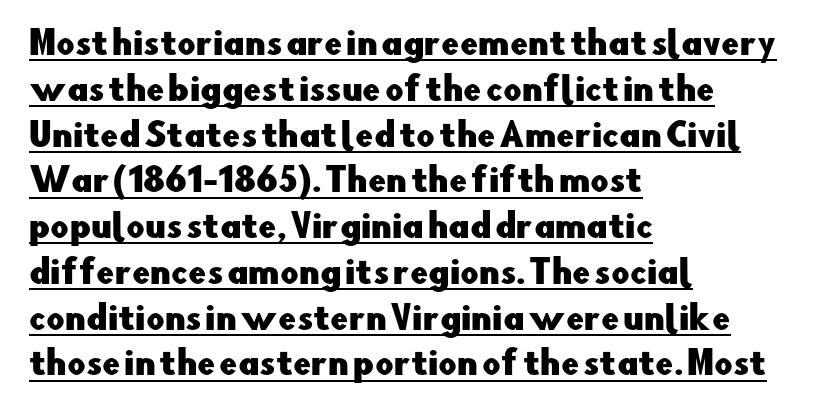
Q: Is the text italic (slanted)? A: No, it is upright.
Q: Is the typeface a serif or a sans-serif typeface? A: Sans-serif.
Q: Is the text underlined? A: Yes.
Q: How is the paragraph aligned? A: Left-aligned.
Q: Is the spacing between letters normal or unusually wide? A: Normal.
Q: Is the spacing between lines tight, normal or loose? A: Normal.
Q: Width (condensed, normal, or wide)? A: Normal.
Q: Stroke contrast? A: Low.
Q: x-height? A: Small.
Q: Monospaced? A: No.
